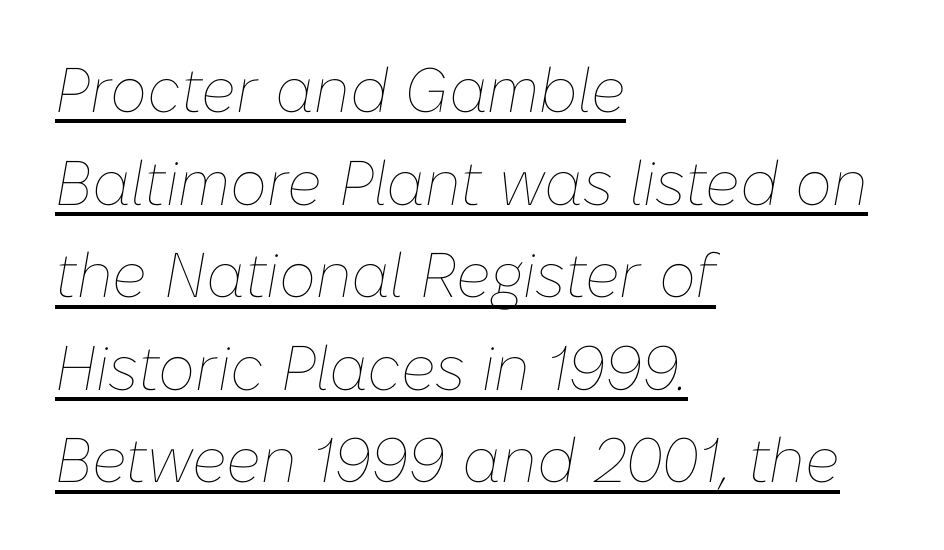
The image shows 63 px thin type, italic (leaning right); set left-aligned, normal line spacing (1.47x), normal letter spacing, underlined; low stroke contrast and a medium x-height.
